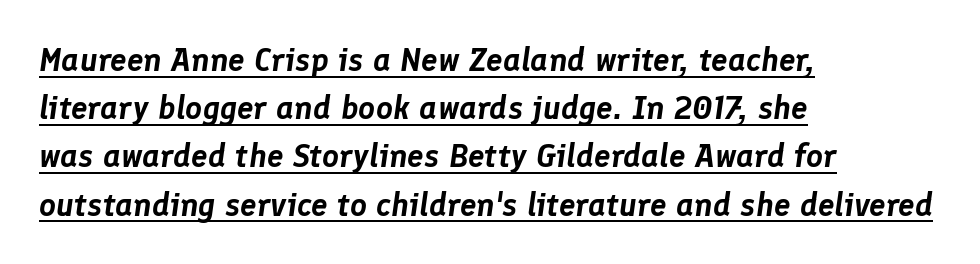
{"italic": "yes", "lean": "right", "slant_degrees": 8, "width": "normal", "stroke_contrast": "low", "x_height": "medium", "monospaced": "no", "underline": "yes", "align": "left", "line_spacing": "normal", "line_spacing_ratio": 1.46, "letter_spacing": "normal", "letter_spacing_em": 0.0, "glyph_px": 33}
